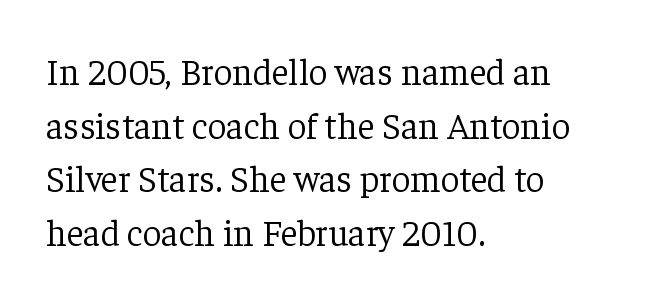
The lettering stays uniformly vertical, giving the passage a roman look. What kind of face is this? One with serifs. Has an underline been added? It has not. Quick note: interline space is typical. Nothing unusual about the tracking: characters are spaced as the font intends.
